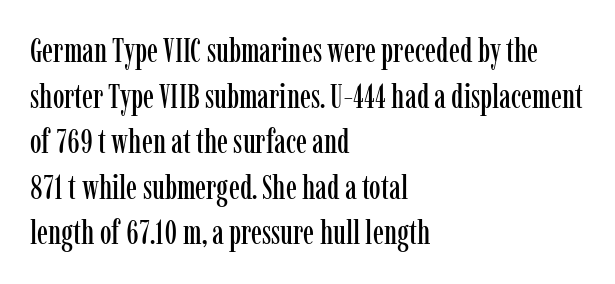
The face used here is seriffed, in the tradition of book romans. This is the regular roman posture of the typeface. The letters advance in unequal steps, a hallmark of proportional type. Look at the tracking — it's just the regular setting, nothing added. A student would call this left alignment; a typographer would say flush left, rag right. Line spacing here is normal.
